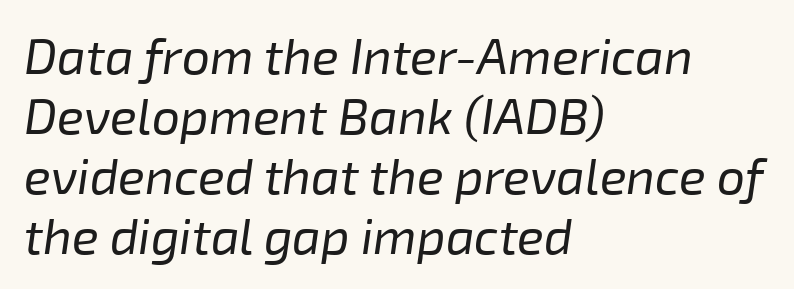
Q: Is the text bold? A: No.
Q: Is the text italic (slanted)? A: Yes, it leans right by about 8 degrees.
Q: Is the text underlined? A: No.
Q: How is the paragraph aligned? A: Left-aligned.
Q: Is the spacing between letters normal or unusually wide? A: Normal.
Q: Width (condensed, normal, or wide)? A: Normal.
Q: Stroke contrast? A: Low.
Q: x-height? A: Medium.
Q: Monospaced? A: No.
